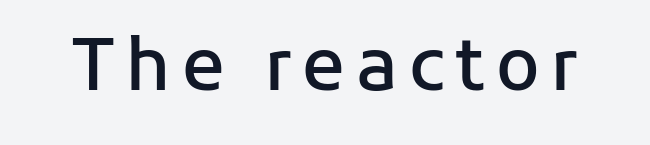
{"serif": "no", "italic": "no", "bold": "semi", "weight": "semibold", "width": "normal", "stroke_contrast": "low", "x_height": "medium", "monospaced": "no", "underline": "no", "glyph_px": 71}
